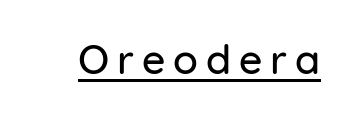
A typesetter would call this proportional, since set widths differ per character. Posture: vertical. Stroke terminals: plain, sans-serif. Descenders here cross a horizontal rule under the line.
